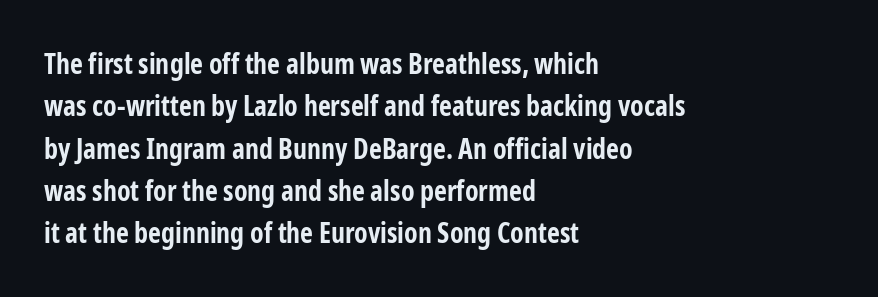
Q: Is the text bold? A: Yes.
Q: Is the text italic (slanted)? A: No, it is upright.
Q: Is the typeface a serif or a sans-serif typeface? A: Sans-serif.
Q: Is the text underlined? A: No.
Q: How is the paragraph aligned? A: Left-aligned.
Q: Is the spacing between letters normal or unusually wide? A: Normal.
Q: Is the spacing between lines tight, normal or loose? A: Normal.
Q: Width (condensed, normal, or wide)? A: Condensed.
Q: Stroke contrast? A: Low.
Q: x-height? A: Medium.
Q: Monospaced? A: No.
